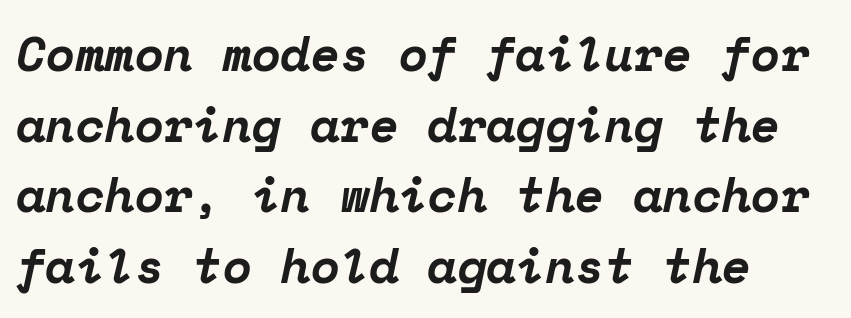
The passage shown is typeset with a serif family. Caption: bold face, heavy strokes. A student would call this left alignment; a typographer would say flush left, rag right. The specimen omits any rule beneath the text block's lines.
